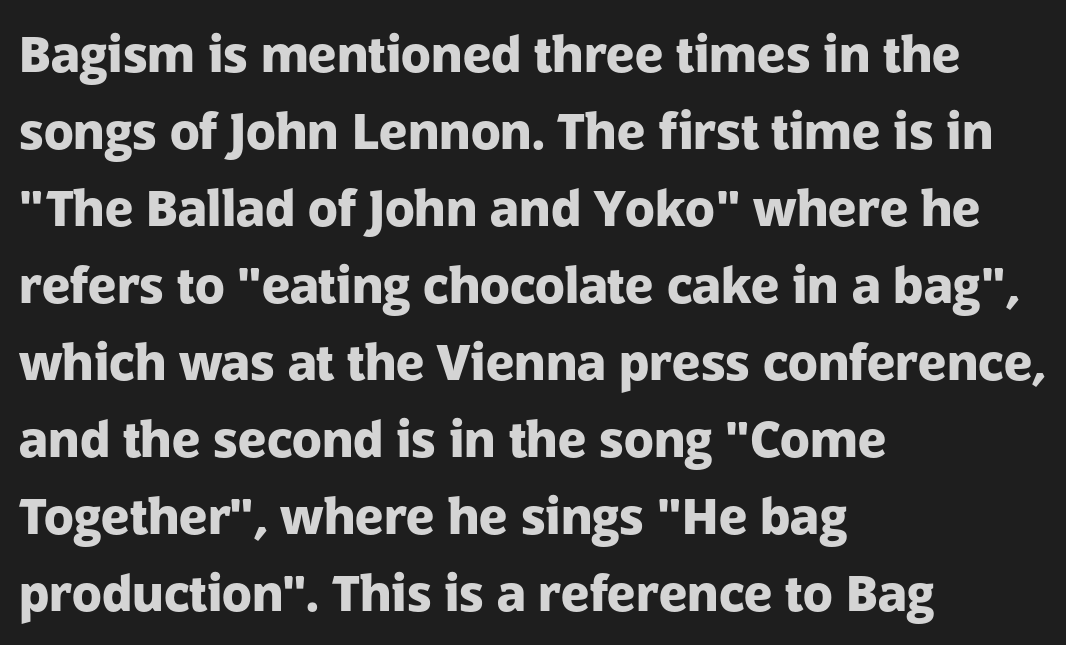
The rendering anchors every line to the left-hand side. This sample has the flowing, uneven cadence of proportional lettering. These lines keep a tight, regular rhythm from letter to letter. The strip under each line holds only bare page. Each new line begins a customary step beneath the previous one. Stroke terminals: plain, sans-serif.
